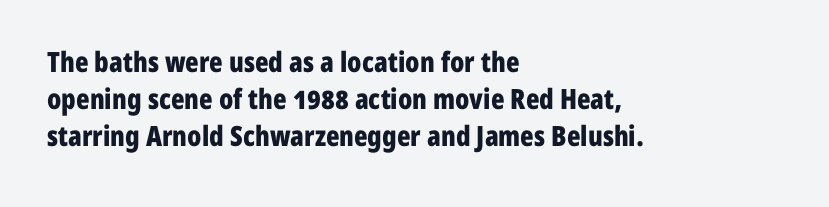
Q: Is the text bold? A: Yes.
Q: Is the text italic (slanted)? A: No, it is upright.
Q: Is the typeface a serif or a sans-serif typeface? A: Sans-serif.
Q: Is the text underlined? A: No.
Q: How is the paragraph aligned? A: Left-aligned.
Q: Is the spacing between letters normal or unusually wide? A: Normal.
Q: Is the spacing between lines tight, normal or loose? A: Normal.
Q: Width (condensed, normal, or wide)? A: Condensed.
Q: Stroke contrast? A: Low.
Q: x-height? A: Medium.
Q: Monospaced? A: No.
